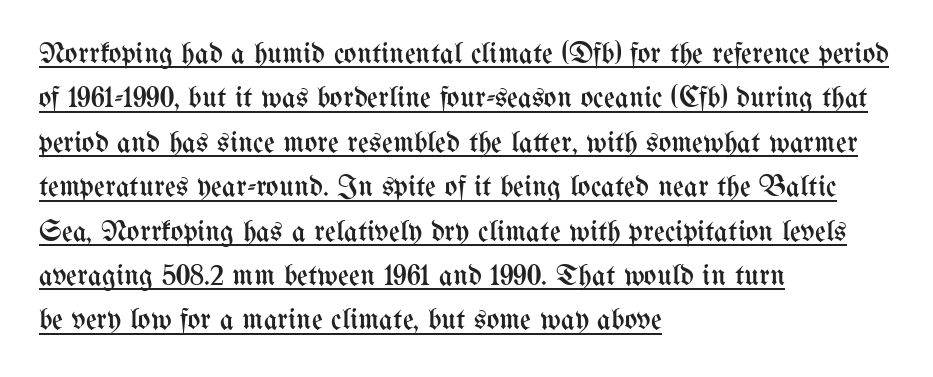
Each word holds together tightly as a unit, with standard inter-letter gaps. Short and long lines alike share a common starting point at left. Weight: in the light-to-regular range. Vertical strokes here are truly vertical.
